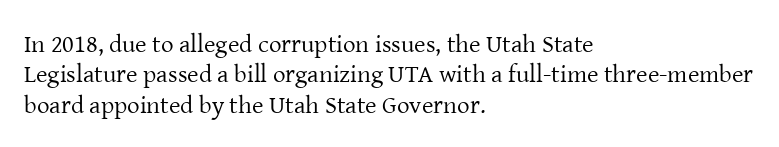
Nope, not italic — everything's standing straight. Only glyphs here, with clear space below each row. Leftover space on each line is placed entirely after the last word. The gaps between neighbouring characters are ordinary and unremarkable. A light-to-regular cut is what we see here.
